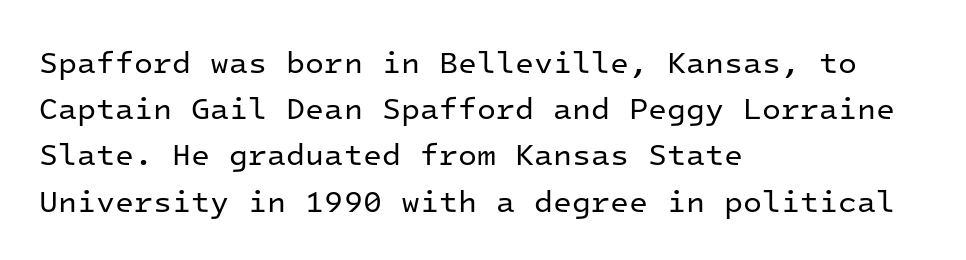
Q: Is the text bold? A: No.
Q: Is the text italic (slanted)? A: No, it is upright.
Q: Is the typeface a serif or a sans-serif typeface? A: Sans-serif.
Q: Is the text underlined? A: No.
Q: How is the paragraph aligned? A: Left-aligned.
Q: Is the spacing between letters normal or unusually wide? A: Normal.
Q: Is the spacing between lines tight, normal or loose? A: Normal.
Q: Width (condensed, normal, or wide)? A: Normal.
Q: Stroke contrast? A: Low.
Q: x-height? A: Medium.
Q: Monospaced? A: Yes.
